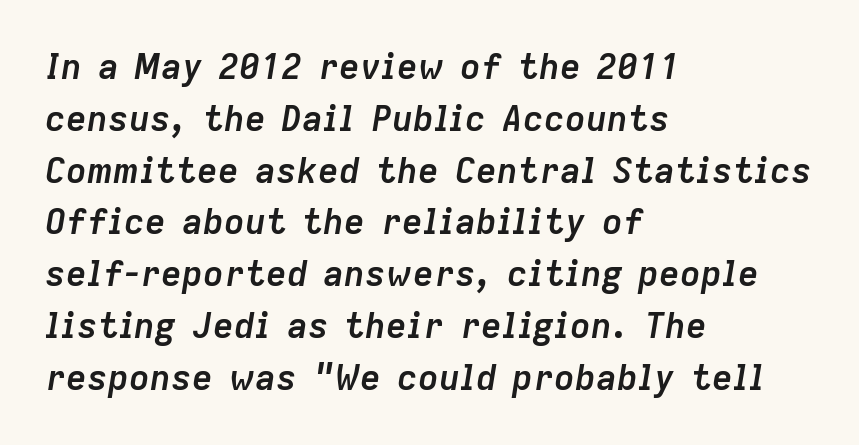
Short note: letters normally spaced. Every character sits at an angle, as italics do. The line-height multiplier appears to be the usual default. Proportional: the letters do not fall into vertical columns. This rendering uses left alignment, leaving the right contour irregular. No word sits above an underline.
